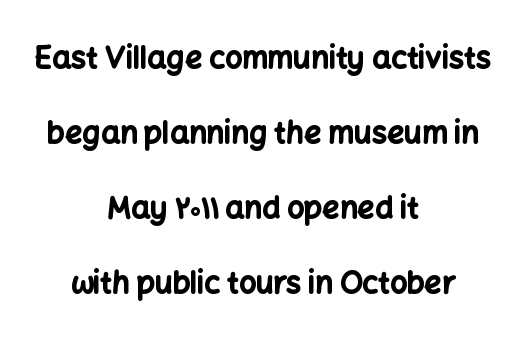
The image shows 30 px bold sans-serif type, upright; set centered, loose line spacing (2.5x), normal letter spacing, not underlined; low stroke contrast and a medium x-height.
